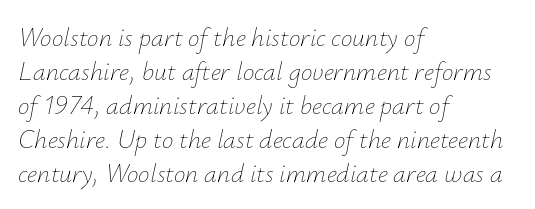
The image shows 26 px text type, italic (leaning right); set left-aligned, normal line spacing (1.31x), normal letter spacing, not underlined.
